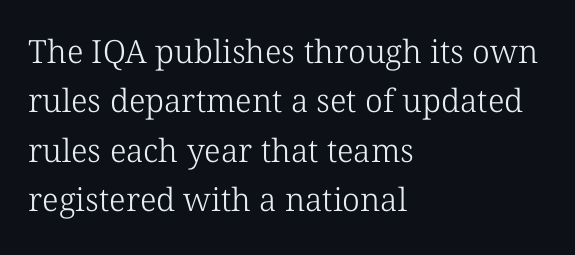
The image shows 32 px light serif type; set left-aligned, normal line spacing (1.54x), normal letter spacing, not underlined; low stroke contrast and a medium x-height.
